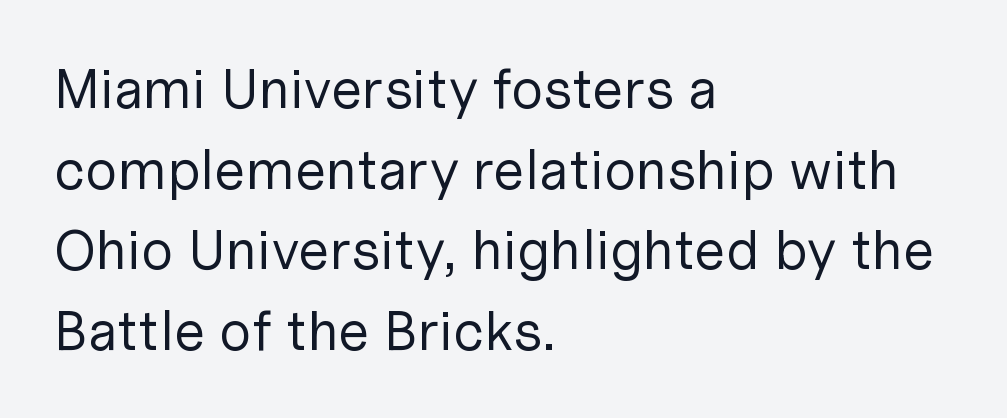
Q: Is the text bold? A: No.
Q: Is the text italic (slanted)? A: No, it is upright.
Q: Is the typeface a serif or a sans-serif typeface? A: Sans-serif.
Q: Is the text underlined? A: No.
Q: How is the paragraph aligned? A: Left-aligned.
Q: Is the spacing between letters normal or unusually wide? A: Normal.
Q: Is the spacing between lines tight, normal or loose? A: Normal.
Q: Width (condensed, normal, or wide)? A: Normal.
Q: Stroke contrast? A: Low.
Q: x-height? A: Medium.
Q: Monospaced? A: No.
